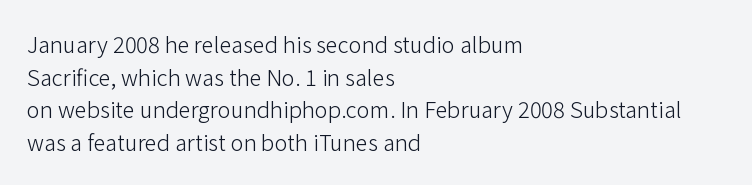
{"italic": "no", "bold": "no", "underline": "no", "align": "left", "line_spacing": "normal", "line_spacing_ratio": 1.48, "letter_spacing": "normal", "letter_spacing_em": 0.0, "glyph_px": 22}
